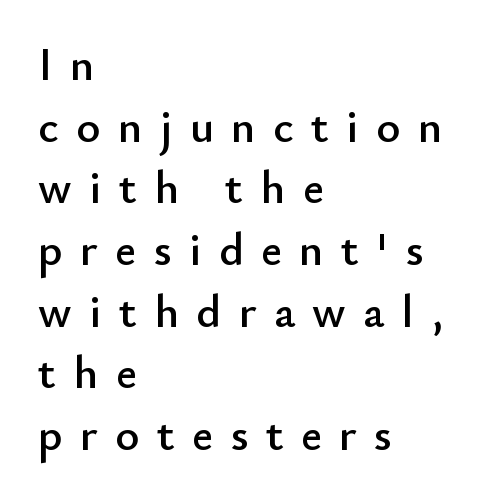
No word sits above an underline. The font's upright variant was chosen for this text. You could only call the tracking loose — the letters float apart. Leading: standard. Does the type have serifs? No, each stem ends abruptly. Looks like regular typesetting: each glyph gets only the width it needs.
